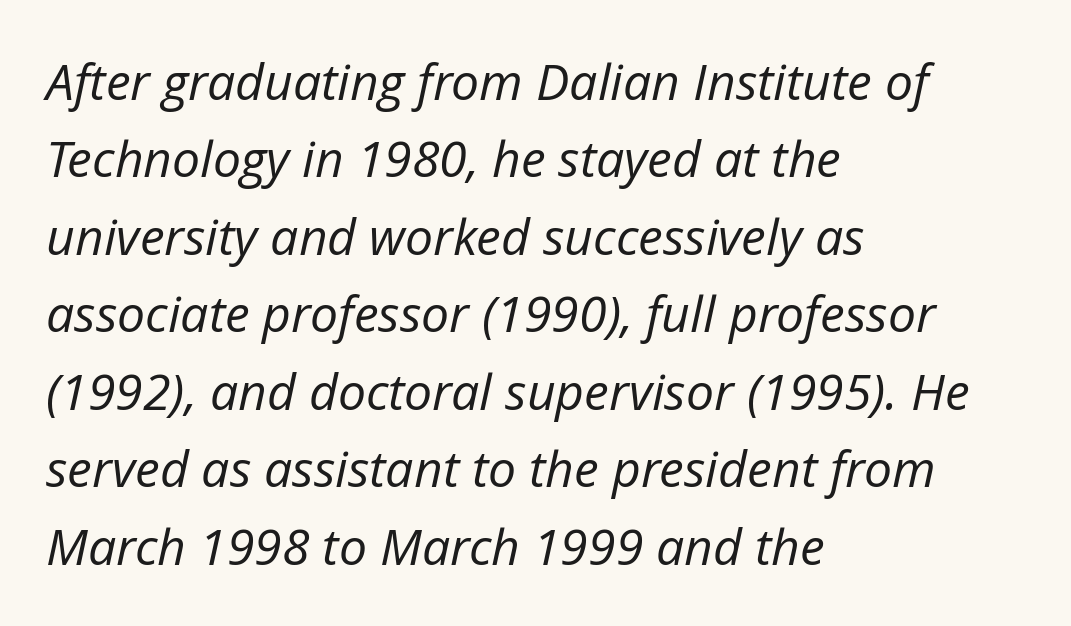
Horizontally, the lines are justified to the leading edge only. The passage shown is not bold in any degree. When letters slant like this, we call the style italic. Think of a printed novel: that variable character pitch is what you see here.
